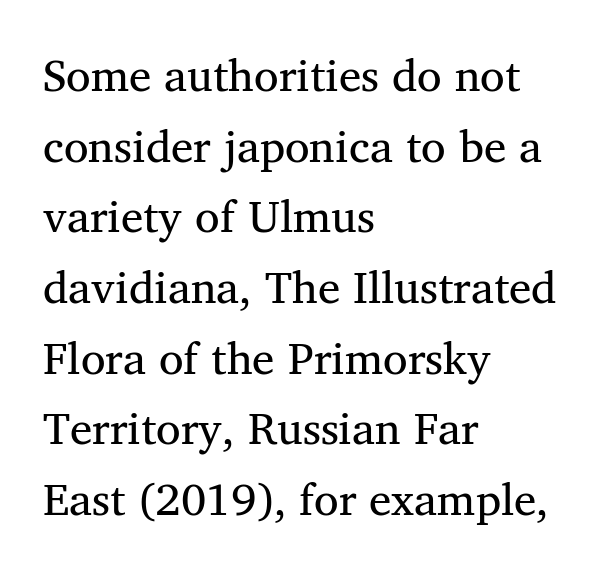
Q: Is the text bold? A: No.
Q: Is the text italic (slanted)? A: No, it is upright.
Q: Is the typeface a serif or a sans-serif typeface? A: Serif.
Q: Is the text underlined? A: No.
Q: How is the paragraph aligned? A: Left-aligned.
Q: Is the spacing between letters normal or unusually wide? A: Normal.
Q: Is the spacing between lines tight, normal or loose? A: Normal.
Q: Width (condensed, normal, or wide)? A: Normal.
Q: Stroke contrast? A: Medium.
Q: x-height? A: Medium.
Q: Monospaced? A: No.
